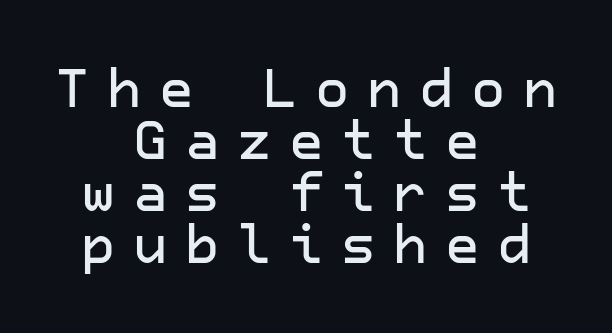
Each word looks stretched out because of the extra space between its letters. A typesetter would call this leading minimal, almost set solid. Characters remain perfectly vertical along every line. The passage shown is not underscored anywhere.
